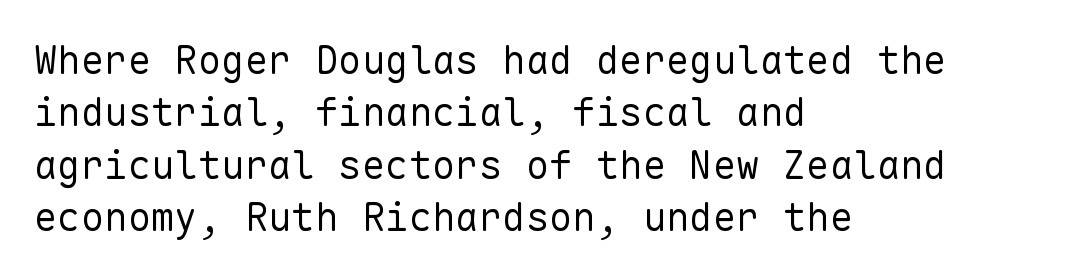
Q: Is the text bold? A: No.
Q: Is the text italic (slanted)? A: No, it is upright.
Q: Is the typeface a serif or a sans-serif typeface? A: Sans-serif.
Q: Is the text underlined? A: No.
Q: How is the paragraph aligned? A: Left-aligned.
Q: Is the spacing between letters normal or unusually wide? A: Normal.
Q: Is the spacing between lines tight, normal or loose? A: Normal.
Q: Width (condensed, normal, or wide)? A: Normal.
Q: Stroke contrast? A: Low.
Q: x-height? A: Medium.
Q: Monospaced? A: Yes.
